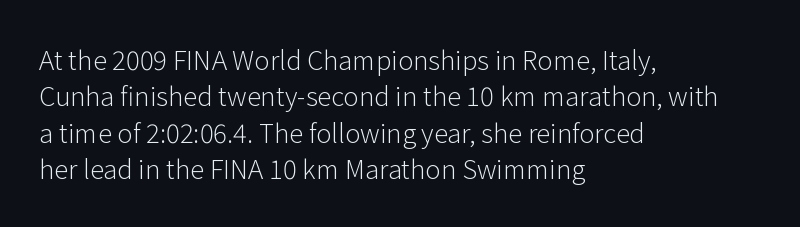
Short and long lines alike share a common starting point at left. The typeface has the unassuming heft of standard copy or less. Is the letter spacing exaggerated? No — it looks like the ordinary default. Has an underline been added? It has not. Posture: vertical.
